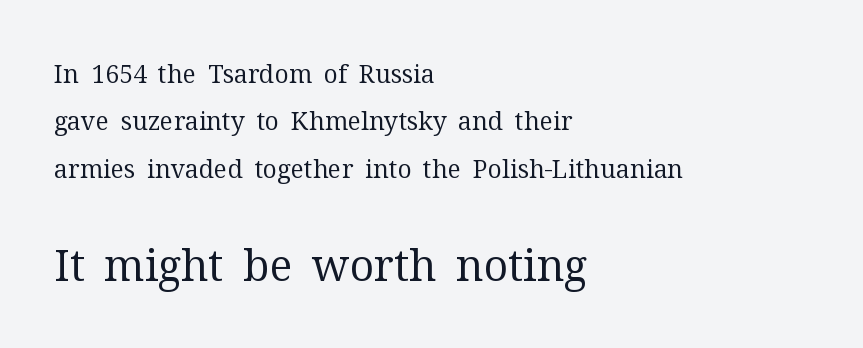
The image shows 43 px regular-weight serif type, upright; set left-aligned, loose line spacing (1.9x), normal letter spacing, not underlined; the second (bottom) block is 1.72x larger; medium stroke contrast and a medium x-height.
